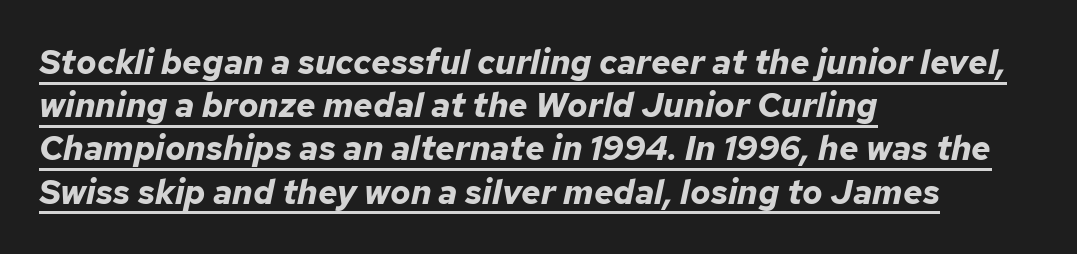
Designer's note — italics engaged. Quick note: interline space is typical. A typesetter would call this proportional, since set widths differ per character. If you drew a ruler down the left edge, every line would touch it. Words appear dense and cohesive because spacing is normal.
